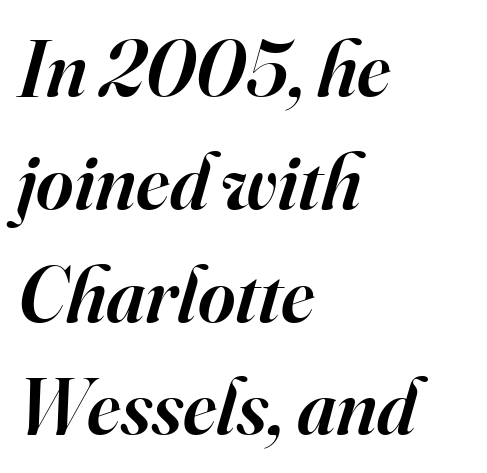
The image shows 80 px semibold serif type, italic (leaning right); set left-aligned, normal line spacing (1.41x), normal letter spacing, not underlined; high stroke contrast and a small x-height.
